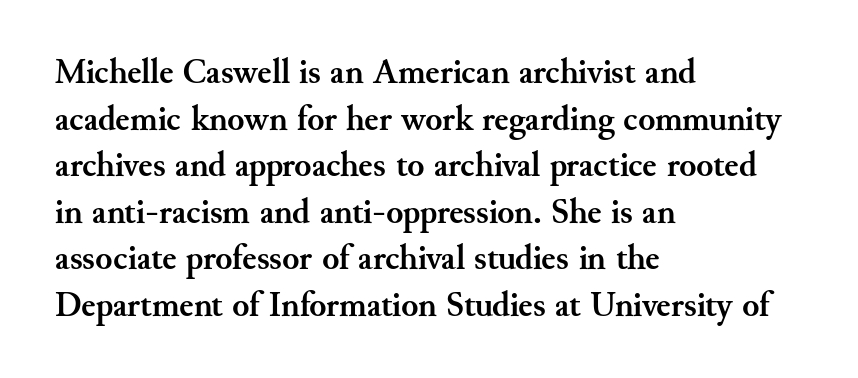
Old-style or modern, the face here clearly has serifs. The area under the type is left untouched. This sample has the flowing, uneven cadence of proportional lettering. Each word holds together tightly as a unit, with standard inter-letter gaps.
